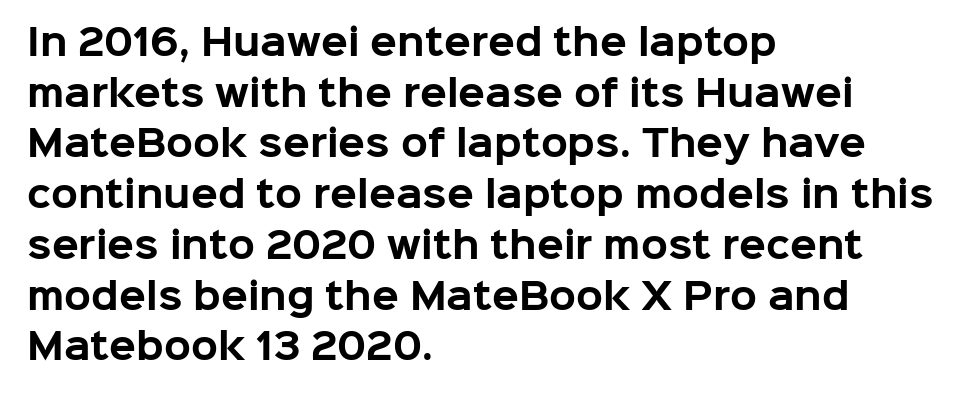
Between one letter and the next there's only the usual sliver of space. A roman cut, with each character standing at attention. The zone under the glyphs is completely vacant. Does the weight exceed regular? Yes, all the way to bold. Layout note: lines flush left. Each letter's strokes conclude bluntly, with no projecting serifs.
